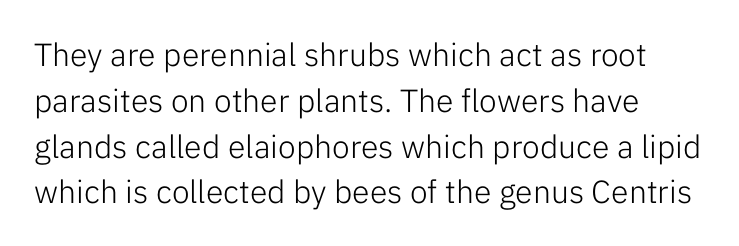
The image shows 32 px light sans-serif type, upright; set normal line spacing (1.43x), normal letter spacing, not underlined; low stroke contrast and a medium x-height.
